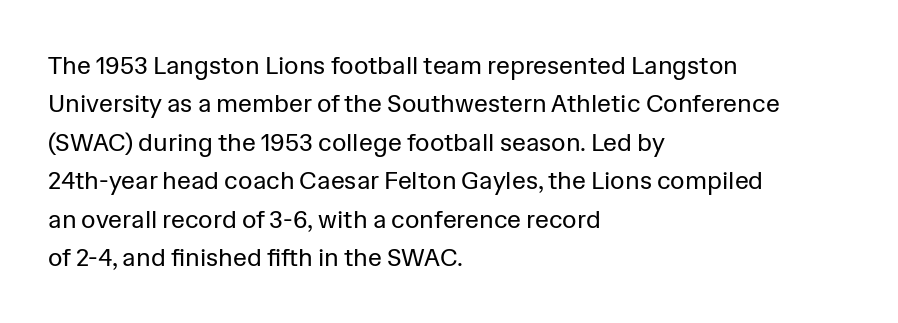
Q: Is the text bold? A: No.
Q: Is the text italic (slanted)? A: No, it is upright.
Q: Is the text underlined? A: No.
Q: How is the paragraph aligned? A: Left-aligned.
Q: Is the spacing between letters normal or unusually wide? A: Normal.
Q: Is the spacing between lines tight, normal or loose? A: Normal.
